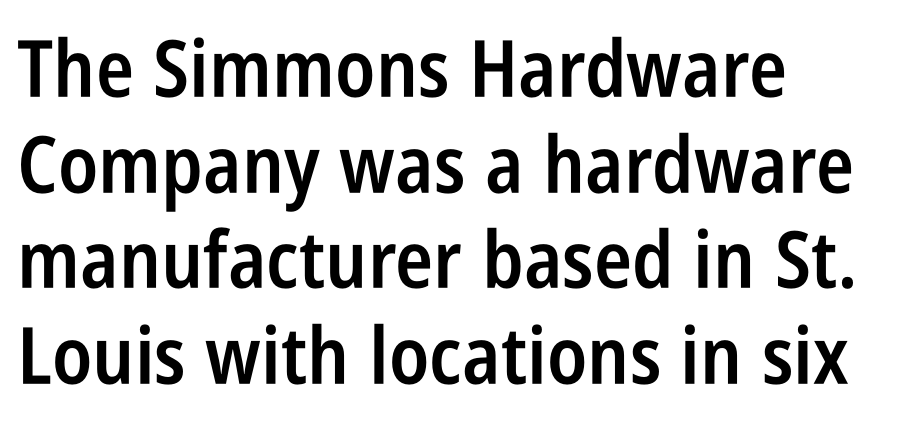
The image shows 79 px semibold, condensed sans-serif type, upright; set left-aligned, line spacing 1.21x, normal letter spacing, not underlined; low stroke contrast and a large x-height.
